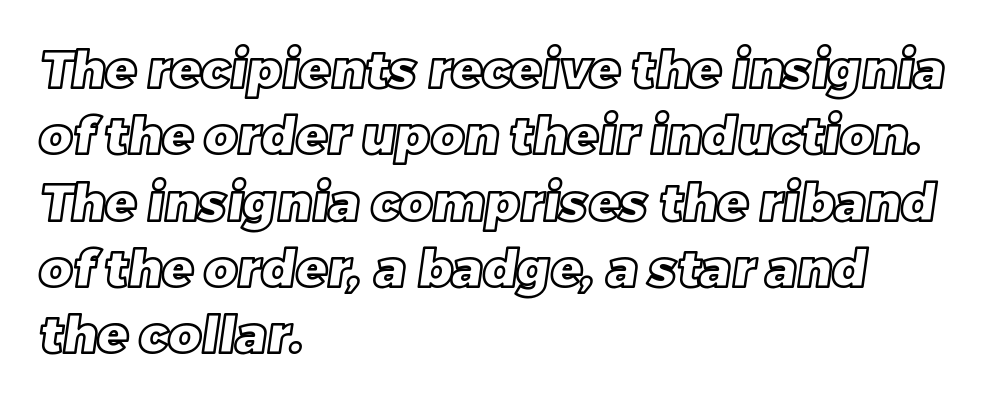
Looks like regular typesetting: each glyph gets only the width it needs. The block of text has a typical density, with ordinary space between rows. Does the copy run flush right? No — it runs flush left. The passage shown has conventional tracking throughout.
